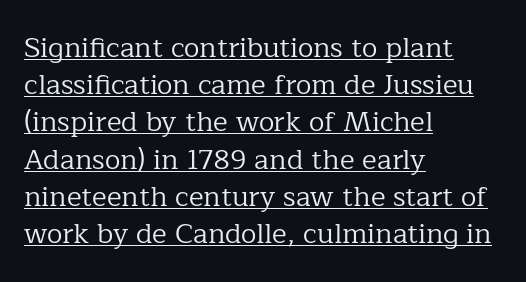
The image shows 28 px regular-weight serif type, upright; set left-aligned, normal line spacing (1.33x), normal letter spacing, underlined; low stroke contrast and a medium x-height.
